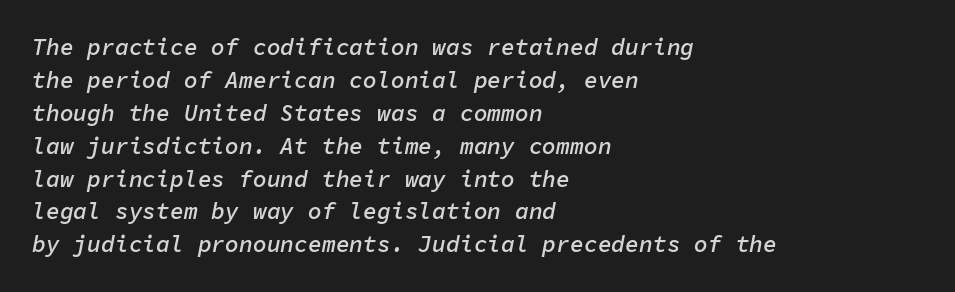
Q: Is the text bold? A: Semi-bold.
Q: Is the text italic (slanted)? A: Yes, it leans right by about 11 degrees.
Q: Is the text underlined? A: No.
Q: How is the paragraph aligned? A: Left-aligned.
Q: Is the spacing between letters normal or unusually wide? A: Normal.
Q: Is the spacing between lines tight, normal or loose? A: Normal.
